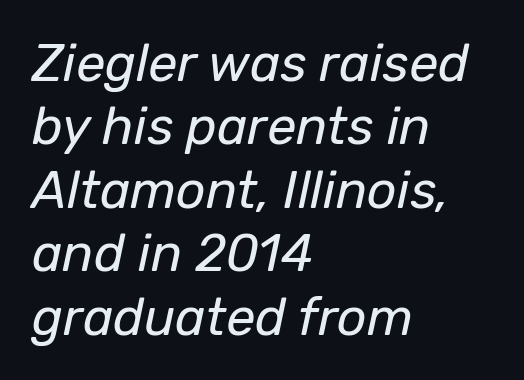
Glance below the letters and you will spot only blank space. Is the type slanted? Yes — the strokes lean at a clear angle. Teacher's note: observe the even left margin — that is flush-left alignment. The letterforms sit shoulder to shoulder at normal distance. Looks like regular typesetting: each glyph gets only the width it needs. Caption: face not bold, strokes unweighted.
